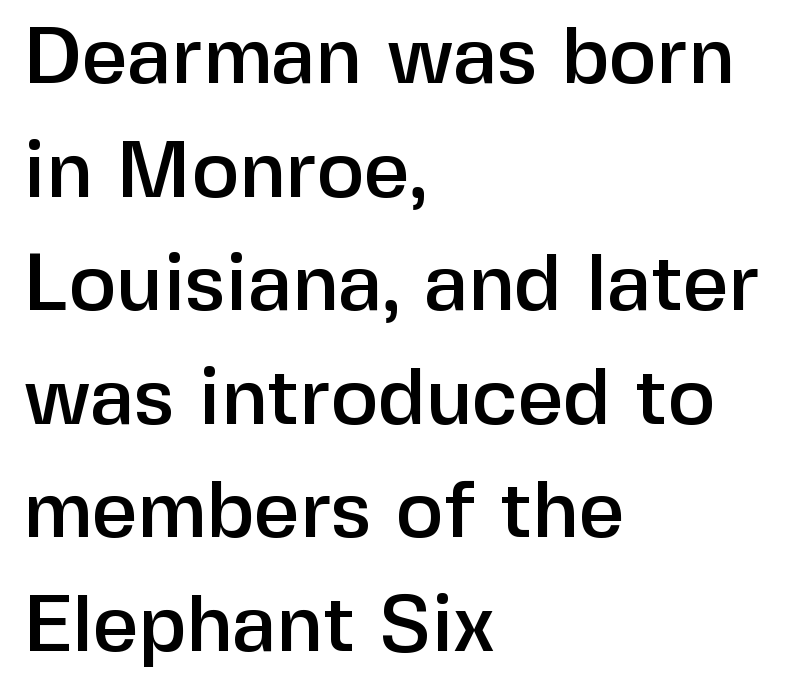
{"serif": "no", "italic": "no", "width": "normal", "stroke_contrast": "low", "x_height": "medium", "monospaced": "no", "underline": "no", "align": "left", "line_spacing": "normal", "line_spacing_ratio": 1.42, "letter_spacing": "normal", "letter_spacing_em": 0.0, "glyph_px": 80}
